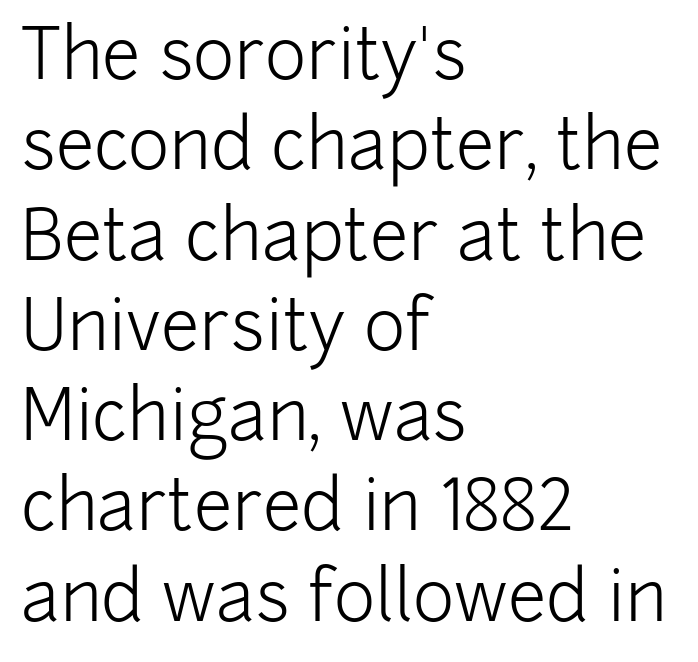
In terms of posture, this sample is upright. Each letter keeps its own natural width here, so spacing adapts to shape. Has an underline been added? It has not. Summary of vertical rhythm: regular, with standard interline spacing. No feet cap the strokes, marking this as sans-serif type. Words appear dense and cohesive because spacing is normal.
